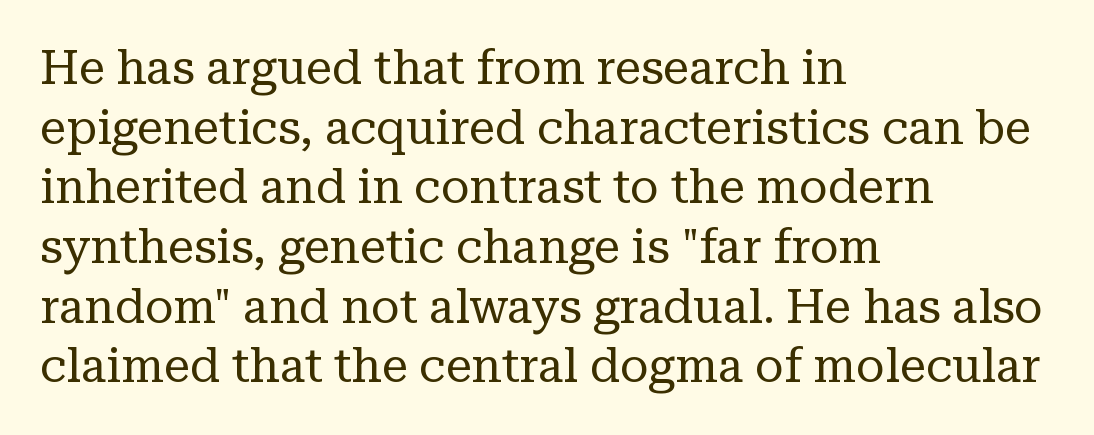
The typesetting does not lean heavy: it is not bold. Does the copy run flush right? No — it runs flush left. Unlike a clean sans, this face finishes its strokes with serifs. This block has exactly the height ordinary leading produces.
